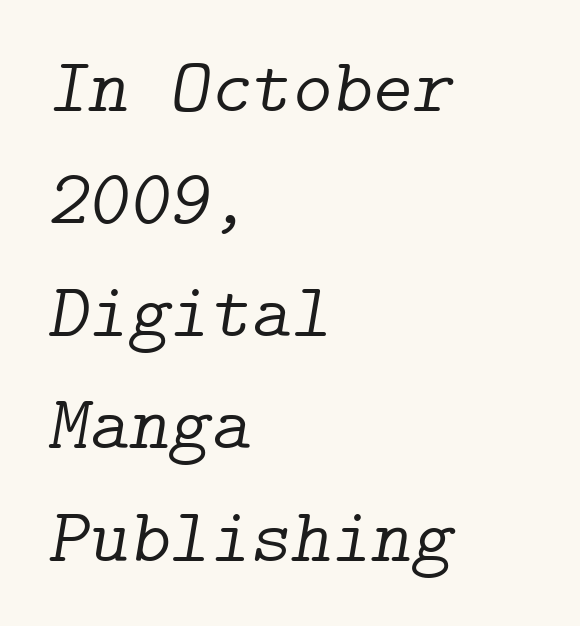
Q: Is the text bold? A: No.
Q: Is the text italic (slanted)? A: Yes, it leans right by about 9 degrees.
Q: Is the typeface a serif or a sans-serif typeface? A: Serif.
Q: Is the text underlined? A: No.
Q: How is the paragraph aligned? A: Left-aligned.
Q: Is the spacing between letters normal or unusually wide? A: Normal.
Q: Is the spacing between lines tight, normal or loose? A: Normal.
Q: Width (condensed, normal, or wide)? A: Normal.
Q: Stroke contrast? A: Low.
Q: x-height? A: Medium.
